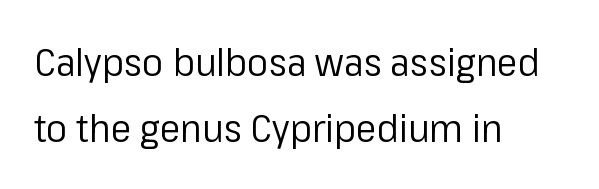
Q: Is the text bold? A: No.
Q: Is the text italic (slanted)? A: No, it is upright.
Q: Is the typeface a serif or a sans-serif typeface? A: Sans-serif.
Q: Is the text underlined? A: No.
Q: How is the paragraph aligned? A: Left-aligned.
Q: Is the spacing between letters normal or unusually wide? A: Normal.
Q: Is the spacing between lines tight, normal or loose? A: Normal.
Q: Width (condensed, normal, or wide)? A: Normal.
Q: Stroke contrast? A: Low.
Q: x-height? A: Medium.
Q: Monospaced? A: No.
